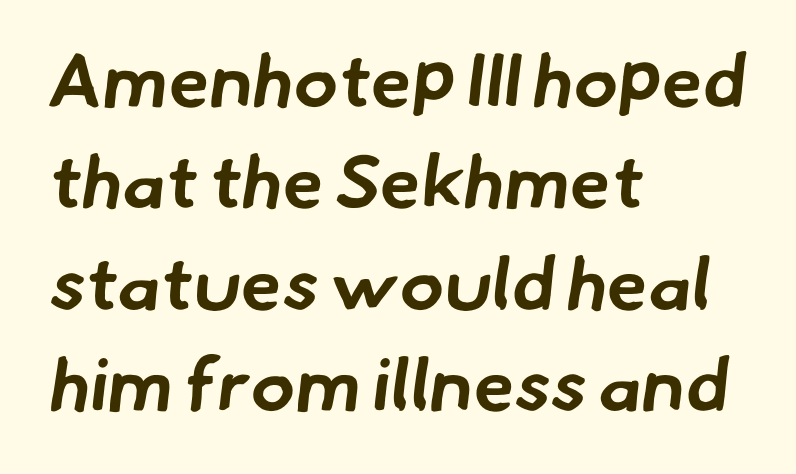
Q: Is the text bold? A: Yes.
Q: Is the typeface a serif or a sans-serif typeface? A: Sans-serif.
Q: Is the text underlined? A: No.
Q: How is the paragraph aligned? A: Left-aligned.
Q: Is the spacing between letters normal or unusually wide? A: Normal.
Q: Is the spacing between lines tight, normal or loose? A: Normal.
Q: Width (condensed, normal, or wide)? A: Normal.
Q: Stroke contrast? A: Low.
Q: x-height? A: Small.
Q: Monospaced? A: No.
